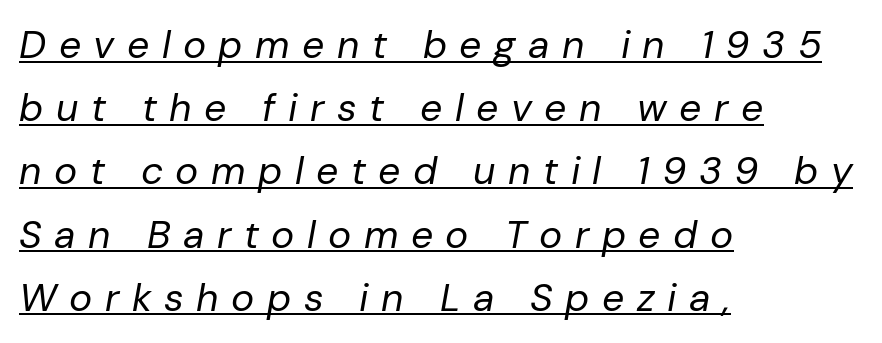
{"italic": "yes", "lean": "right", "slant_degrees": 10, "bold": "no", "weight": "regular", "width": "normal", "stroke_contrast": "low", "x_height": "medium", "monospaced": "no", "underline": "yes", "align": "left", "line_spacing": "normal", "line_spacing_ratio": 1.62, "letter_spacing": "wide", "letter_spacing_em": 0.32, "glyph_px": 39}
